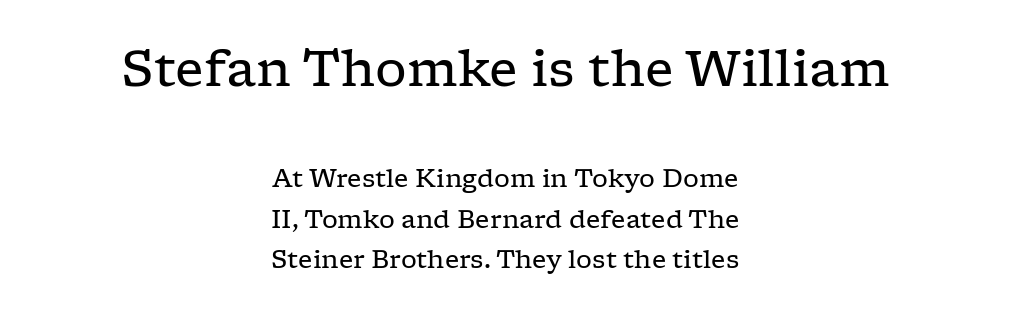
Just letters on the line, the space beneath them empty. Do the characters align in a grid? No, the font is proportional. A student would call this center alignment; a typographer would say set centered. Tracking value appears to be zero — textbook default spacing. Every character sits straight up, as roman type does.
